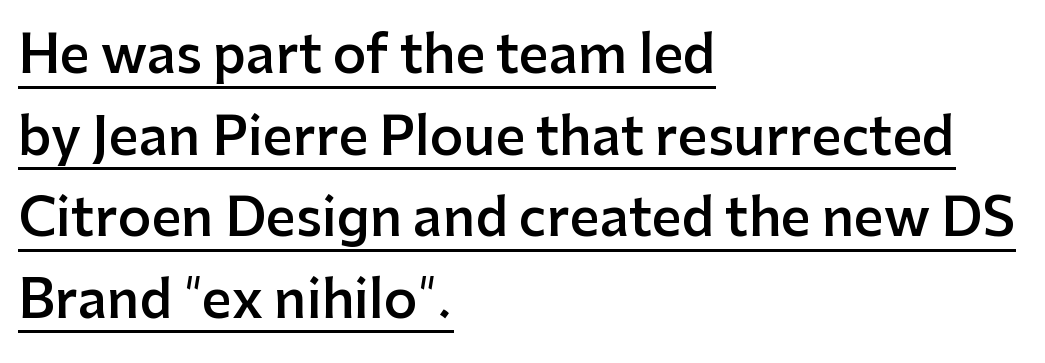
{"serif": "no", "italic": "no", "bold": "semi", "weight": "semibold", "width": "normal", "stroke_contrast": "low", "x_height": "medium", "monospaced": "no", "underline": "yes", "align": "left", "line_spacing": "normal", "line_spacing_ratio": 1.57, "letter_spacing": "normal", "letter_spacing_em": 0.0, "glyph_px": 52}
